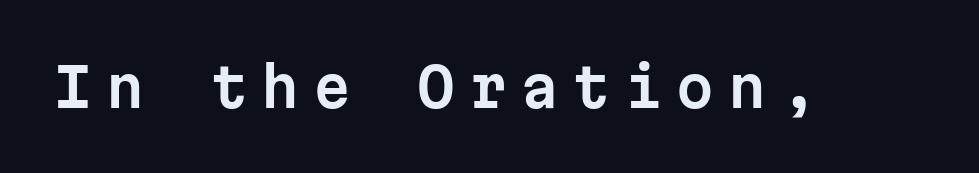
Q: Is the text italic (slanted)? A: No, it is upright.
Q: Is the typeface a serif or a sans-serif typeface? A: Sans-serif.
Q: Is the text underlined? A: No.
Q: Is the spacing between letters normal or unusually wide? A: Unusually wide.
Q: Width (condensed, normal, or wide)? A: Normal.
Q: Stroke contrast? A: Low.
Q: x-height? A: Medium.
Q: Monospaced? A: Yes.
